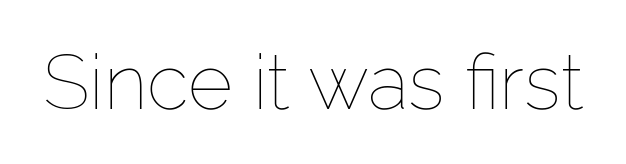
{"italic": "no", "bold": "no", "weight": "thin", "width": "normal", "stroke_contrast": "low", "x_height": "medium", "monospaced": "no", "underline": "no", "letter_spacing": "normal", "letter_spacing_em": 0.0, "glyph_px": 77}
